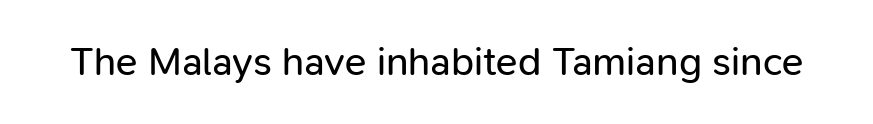
The image shows 40 px regular-weight sans-serif type, upright; set normal letter spacing, not underlined; low stroke contrast and a medium x-height.
